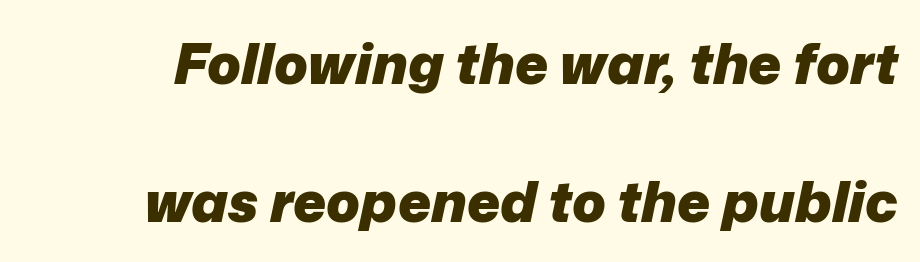
Honestly, the letter spacing is just normal — you wouldn't notice it. Heft: maximum for text — a bold. Note the varied advance widths — an 'i' is clearly narrower than an 'm'. Compared with typical paragraphs, the rows here are farther apart. Quick note: italic. The baseline area is clear.
